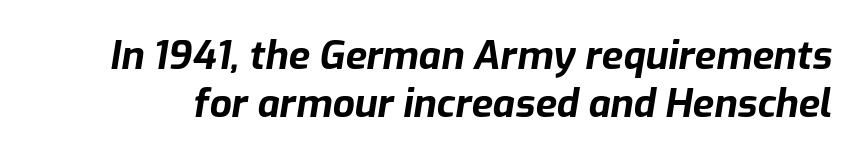
Slanted lettering throughout. The letters advance in unequal steps, a hallmark of proportional type. No word sits above an underline. What stands out about the letter spacing? Nothing — it is the standard amount.
